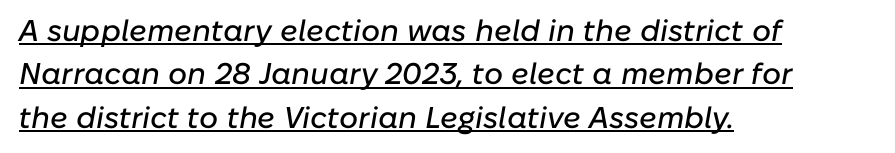
The leading is moderate, giving the passage an even texture. Quick note: italic. Each word holds together tightly as a unit, with standard inter-letter gaps. These lines stack with their left ends in a neat column.
